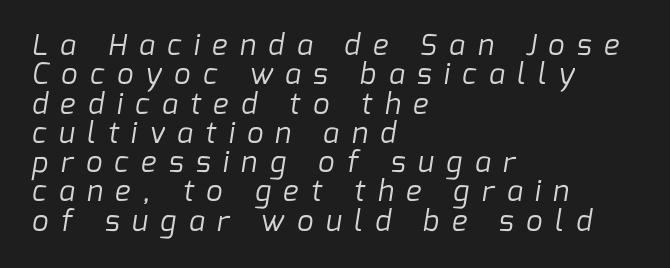
{"serif": "no", "bold": "no", "weight": "regular", "width": "normal", "stroke_contrast": "low", "x_height": "medium", "monospaced": "no", "underline": "no", "align": "left", "line_spacing": "tight", "line_spacing_ratio": 1.01, "letter_spacing": "wide", "letter_spacing_em": 0.43, "glyph_px": 29}
